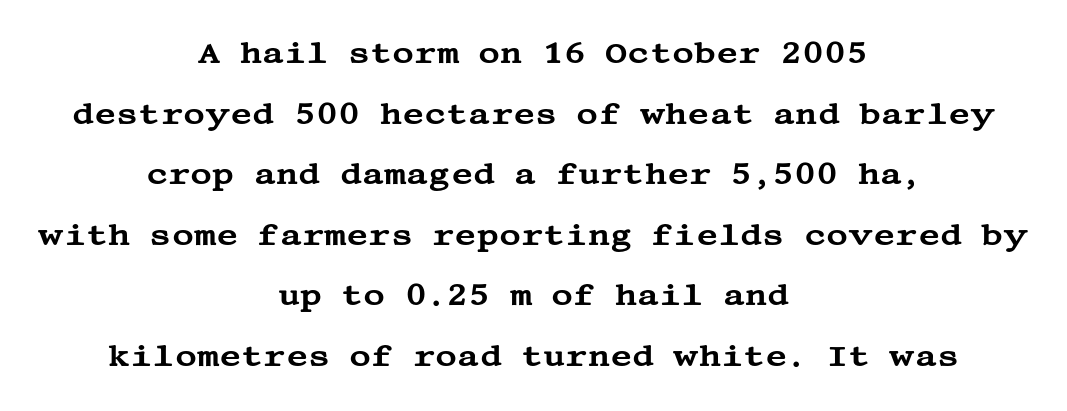
Q: Is the text italic (slanted)? A: No, it is upright.
Q: Is the typeface a serif or a sans-serif typeface? A: Serif.
Q: Is the text underlined? A: No.
Q: How is the paragraph aligned? A: Centered.
Q: Is the spacing between letters normal or unusually wide? A: Normal.
Q: Is the spacing between lines tight, normal or loose? A: Loose.
Q: Width (condensed, normal, or wide)? A: Wide.
Q: Stroke contrast? A: Medium.
Q: x-height? A: Large.
